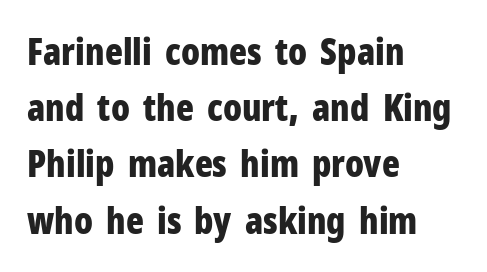
{"serif": "no", "italic": "no", "bold": "yes", "weight": "bold", "width": "condensed", "stroke_contrast": "low", "x_height": "medium", "monospaced": "no", "underline": "no", "align": "left", "line_spacing": "normal", "line_spacing_ratio": 1.52, "letter_spacing": "normal", "letter_spacing_em": 0.0, "glyph_px": 37}
